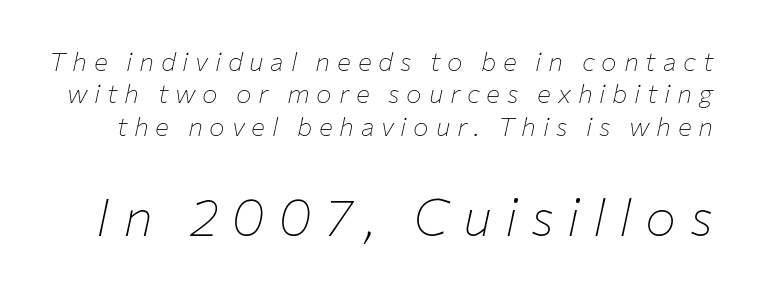
{"italic": "yes", "lean": "right", "slant_degrees": 12, "bold": "no", "weight": "thin", "width": "normal", "stroke_contrast": "low", "x_height": "medium", "monospaced": "no", "underline": "no", "line_spacing": "normal", "line_spacing_ratio": 1.25, "letter_spacing": "wide", "letter_spacing_em": 0.26, "larger_block": "second", "size_ratio": 2.0, "glyph_px": 52}
